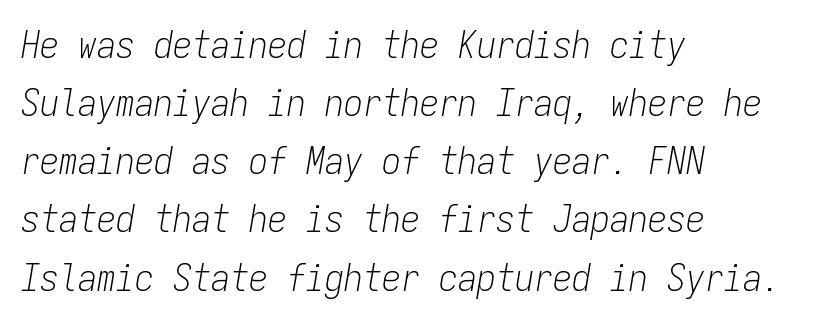
The image shows 38 px light, condensed type, italic (leaning right), monospaced; set left-aligned, normal line spacing (1.53x), normal letter spacing, not underlined; low stroke contrast and a medium x-height.
